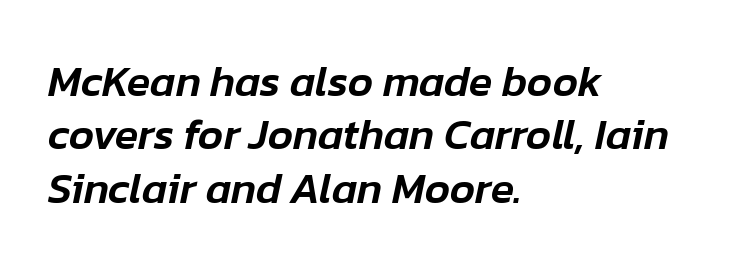
Q: Is the text italic (slanted)? A: Yes, it leans right by about 12 degrees.
Q: Is the text underlined? A: No.
Q: How is the paragraph aligned? A: Left-aligned.
Q: Is the spacing between letters normal or unusually wide? A: Normal.
Q: Width (condensed, normal, or wide)? A: Normal.
Q: Stroke contrast? A: Low.
Q: x-height? A: Medium.
Q: Monospaced? A: No.
